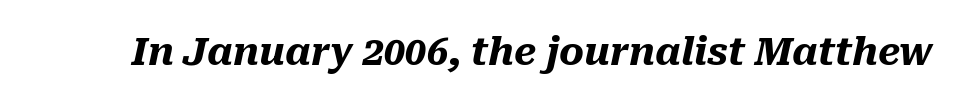
{"italic": "yes", "lean": "right", "slant_degrees": 10, "bold": "yes", "weight": "heavy", "width": "normal", "stroke_contrast": "medium", "x_height": "medium", "monospaced": "no", "underline": "no", "letter_spacing": "normal", "letter_spacing_em": 0.0, "glyph_px": 38}
